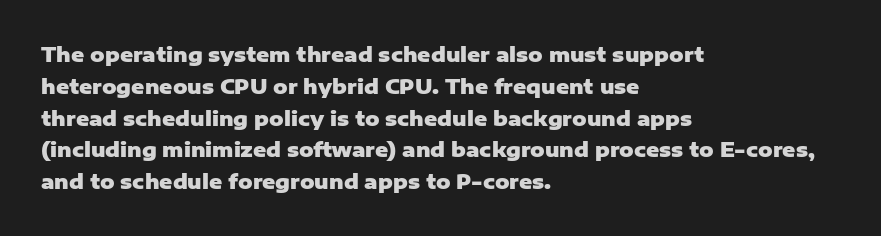
Q: Is the text bold? A: Yes.
Q: Is the text italic (slanted)? A: No, it is upright.
Q: Is the text underlined? A: No.
Q: How is the paragraph aligned? A: Left-aligned.
Q: Is the spacing between letters normal or unusually wide? A: Normal.
Q: Is the spacing between lines tight, normal or loose? A: Normal.
